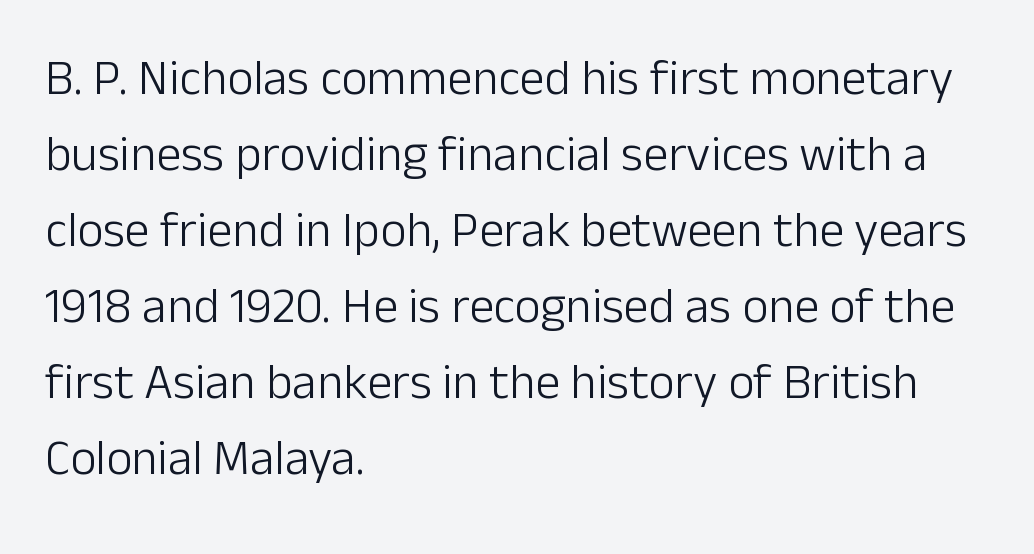
Character widths vary here, with narrow letters taking less room than wide ones. The type is set solid horizontally, with unmodified tracking. Tall strokes in this sample are plumb rather than angled. Each row of text sits above clean, open space. Examine the stroke ends and you'll find no serifs. Typeset ragged right — the left edge is the straight one.
